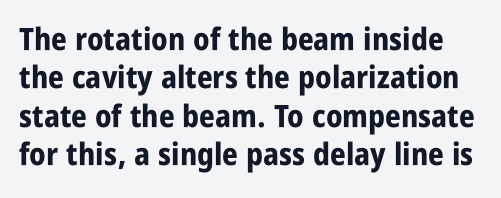
The image shows 31 px bold, condensed sans-serif type, upright; set line spacing 1.24x, normal letter spacing, not underlined; low stroke contrast and a large x-height.
